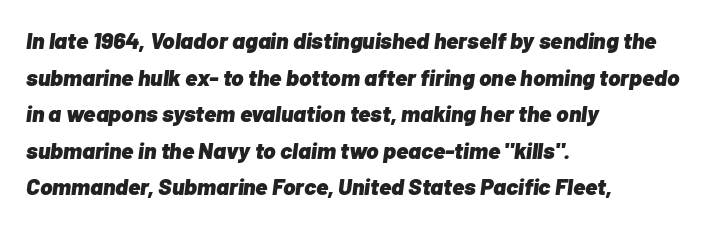
This rendering leaves character spacing at its baseline value. Every row of glyphs begins at an identical x-position on the left. It's the slanting kind of type. Leading matches the norm, producing a regular column. Underline: absent. Typesetter's note: full bold, strokes at maximum text heaviness.
